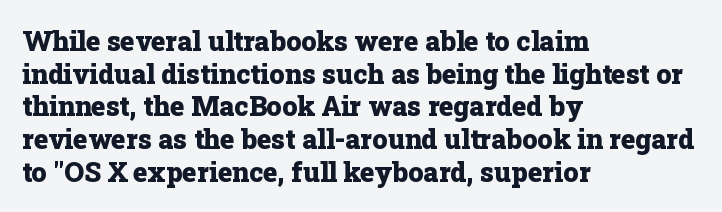
The glyphs are unaccompanied by any horizontal stroke below them. The passage shown is emphatically bold. The lettering holds an erect, upright posture throughout. Here the glyphs are tracked normally, forming tight word shapes.
